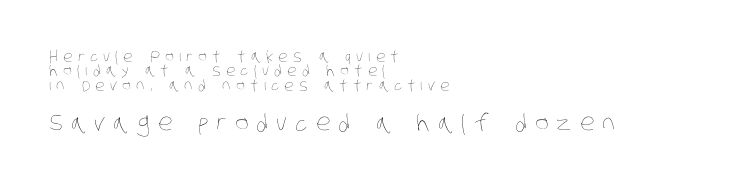
Unbolded letterforms with no extra heft. Compare the two chunks: the lower has the greater cap height. Someone cranked the tracking dial way up on this one. If you measured baseline to baseline, you'd find a short distance.
